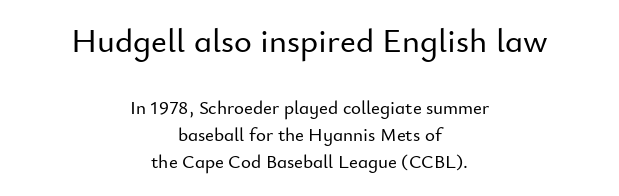
Q: Is the text italic (slanted)? A: No, it is upright.
Q: Is the typeface a serif or a sans-serif typeface? A: Sans-serif.
Q: Is the text underlined? A: No.
Q: How is the paragraph aligned? A: Centered.
Q: Is the spacing between letters normal or unusually wide? A: Normal.
Q: Is the spacing between lines tight, normal or loose? A: Normal.
Q: Which block of text is set in a larger size, the first (top) or the second (bottom)? A: The first (top) one.
Q: Width (condensed, normal, or wide)? A: Normal.
Q: Stroke contrast? A: Low.
Q: x-height? A: Small.
Q: Monospaced? A: No.
